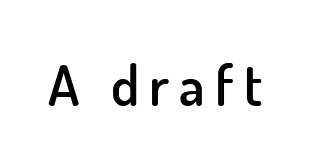
The image shows 56 px semibold sans-serif type, upright; set not underlined; low stroke contrast and a small x-height.
